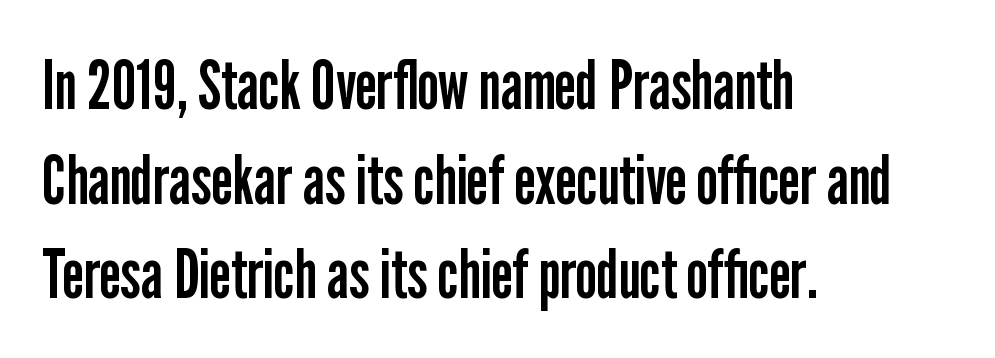
The image shows 69 px regular-weight, condensed sans-serif type, upright; set left-aligned, normal line spacing (1.37x), normal letter spacing, not underlined; low stroke contrast and a medium x-height.
